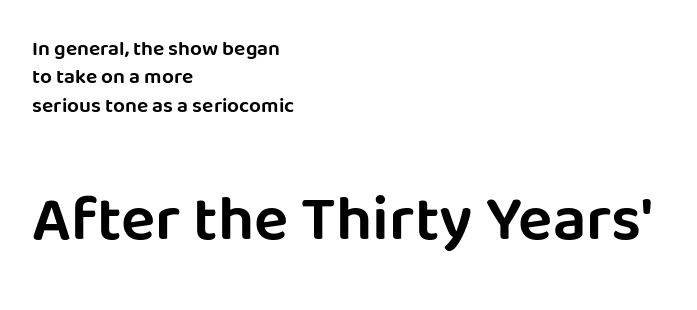
{"serif": "no", "italic": "no", "width": "normal", "stroke_contrast": "low", "x_height": "large", "monospaced": "no", "underline": "no", "align": "left", "line_spacing": "normal", "line_spacing_ratio": 1.35, "letter_spacing": "normal", "letter_spacing_em": 0.0, "larger_block": "second", "size_ratio": 3.05, "glyph_px": 64}
